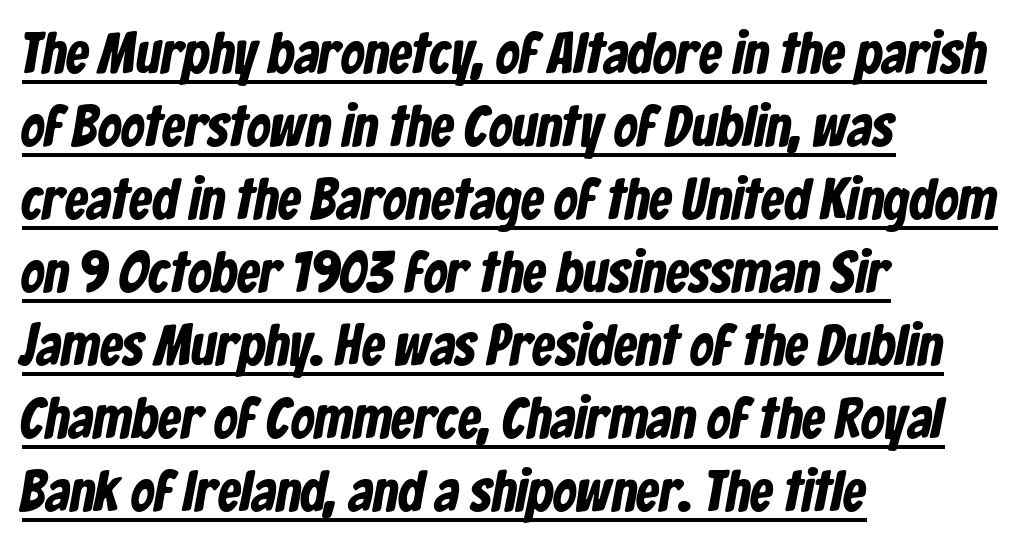
{"serif": "no", "width": "condensed", "stroke_contrast": "low", "x_height": "medium", "monospaced": "no", "underline": "yes", "align": "left", "line_spacing": "normal", "line_spacing_ratio": 1.26, "letter_spacing": "normal", "letter_spacing_em": 0.0, "glyph_px": 58}
